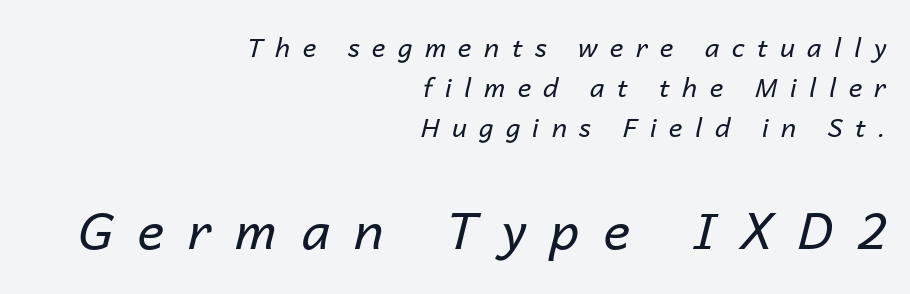
The image shows 51 px regular-weight type, italic (leaning right); set right-aligned, normal line spacing (1.54x), unusually wide letter spacing (+0.48 em), not underlined; the second (bottom) block is 1.96x larger; low stroke contrast and a medium x-height.
